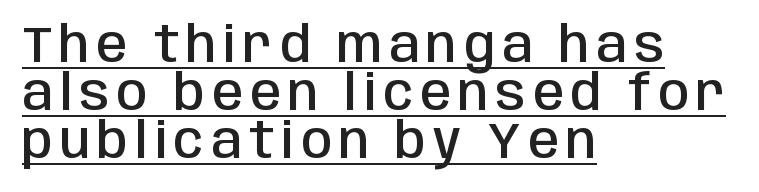
The image shows 50 px semibold, condensed sans-serif type, upright; set left-aligned, tight line spacing (0.96x), underlined; low stroke contrast and a large x-height.
